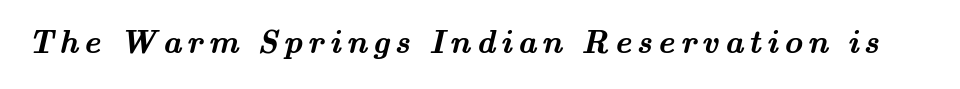
Heavy-handed strokes throughout: this text is bold. The text was rendered using a seriffed face with decorative stroke endings. The letters advance in unequal steps, a hallmark of proportional type. Letters rest on an invisible, unmarked baseline.
